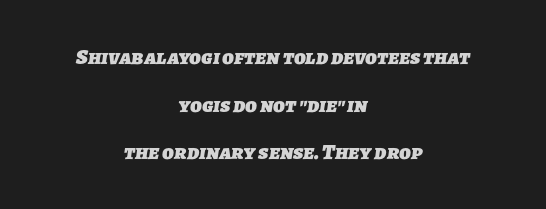
{"bold": "yes", "underline": "no", "align": "center", "line_spacing": "loose", "line_spacing_ratio": 2.17, "letter_spacing": "normal", "letter_spacing_em": 0.0, "glyph_px": 22}
